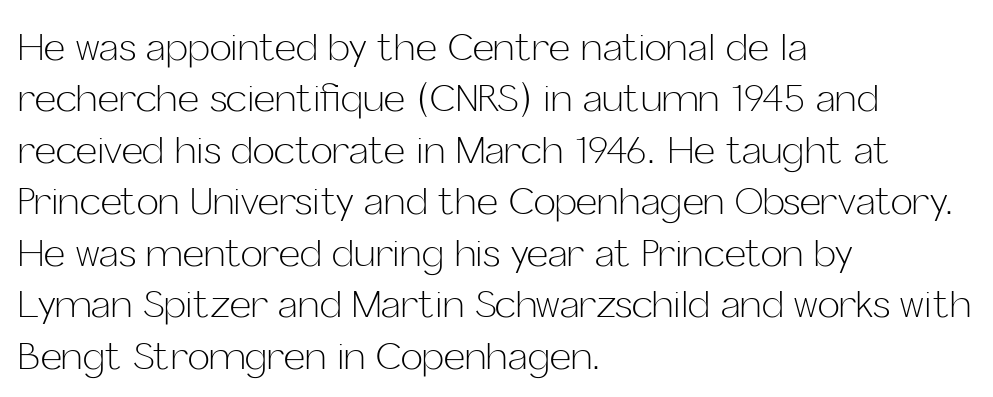
Q: Is the text bold? A: No.
Q: Is the text italic (slanted)? A: No, it is upright.
Q: Is the typeface a serif or a sans-serif typeface? A: Sans-serif.
Q: Is the text underlined? A: No.
Q: How is the paragraph aligned? A: Left-aligned.
Q: Is the spacing between letters normal or unusually wide? A: Normal.
Q: Is the spacing between lines tight, normal or loose? A: Normal.
Q: Width (condensed, normal, or wide)? A: Normal.
Q: Stroke contrast? A: Low.
Q: x-height? A: Medium.
Q: Monospaced? A: No.
